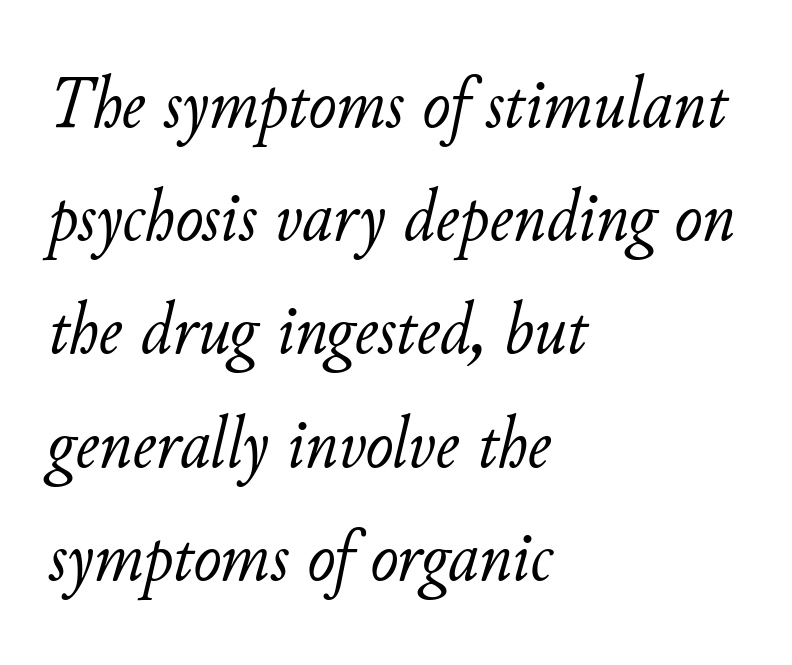
The image shows 75 px light type, italic (leaning right); set left-aligned, normal line spacing (1.51x), normal letter spacing, not underlined; low stroke contrast and a small x-height.
